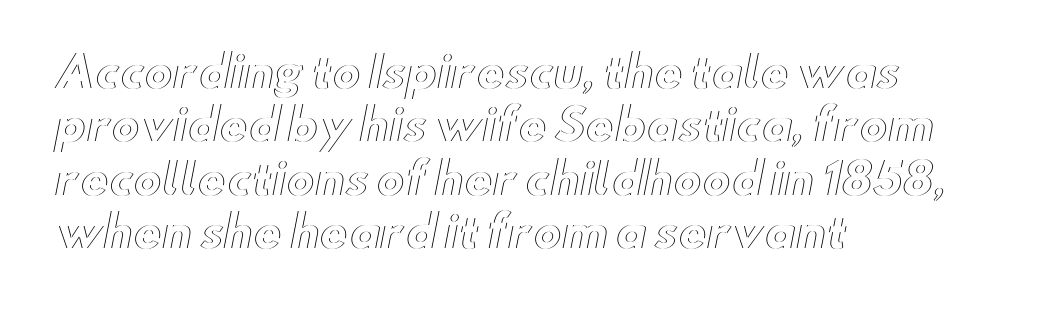
The image shows 43 px wide type; set left-aligned, line spacing 1.24x, normal letter spacing, not underlined; a small x-height.
